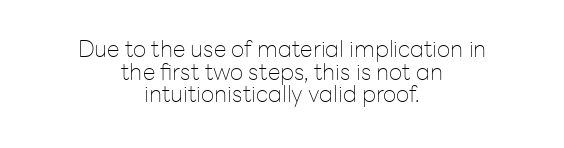
Q: Is the text bold? A: No.
Q: Is the text italic (slanted)? A: No, it is upright.
Q: Is the text underlined? A: No.
Q: How is the paragraph aligned? A: Centered.
Q: Is the spacing between letters normal or unusually wide? A: Normal.
Q: Is the spacing between lines tight, normal or loose? A: Tight.
